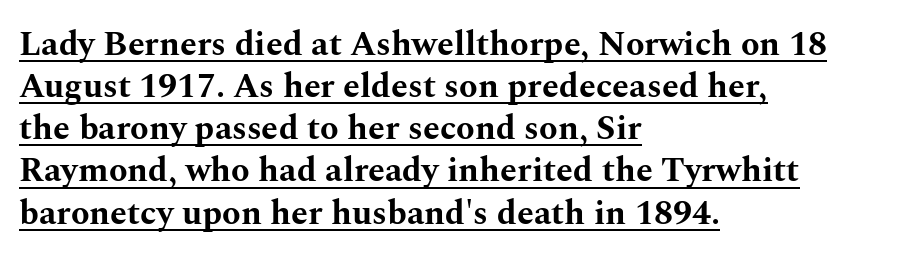
The image shows 34 px bold, wide serif type, upright; set left-aligned, line spacing 1.24x, normal letter spacing, underlined; medium stroke contrast and a medium x-height.
